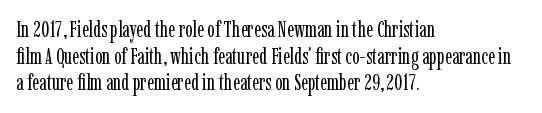
Q: Is the text bold? A: No.
Q: Is the text italic (slanted)? A: No, it is upright.
Q: Is the text underlined? A: No.
Q: How is the paragraph aligned? A: Left-aligned.
Q: Is the spacing between letters normal or unusually wide? A: Normal.
